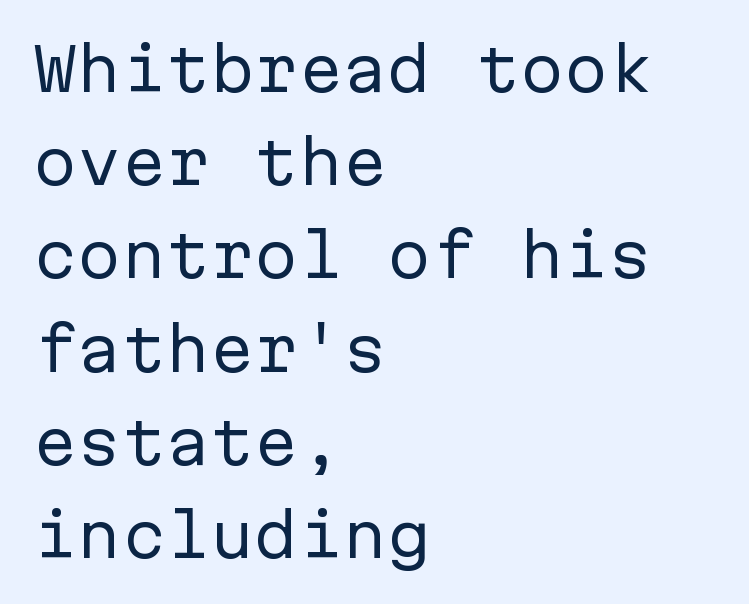
Q: Is the text bold? A: No.
Q: Is the text italic (slanted)? A: No, it is upright.
Q: Is the typeface a serif or a sans-serif typeface? A: Sans-serif.
Q: Is the text underlined? A: No.
Q: How is the paragraph aligned? A: Left-aligned.
Q: Is the spacing between letters normal or unusually wide? A: Normal.
Q: Is the spacing between lines tight, normal or loose? A: Normal.
Q: Width (condensed, normal, or wide)? A: Normal.
Q: Stroke contrast? A: Low.
Q: x-height? A: Medium.
Q: Monospaced? A: Yes.
